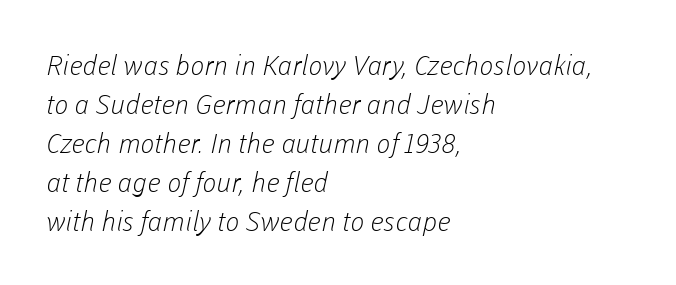
{"bold": "no", "underline": "no", "align": "left", "line_spacing": "normal", "line_spacing_ratio": 1.44, "letter_spacing": "normal", "letter_spacing_em": 0.0, "glyph_px": 27}
